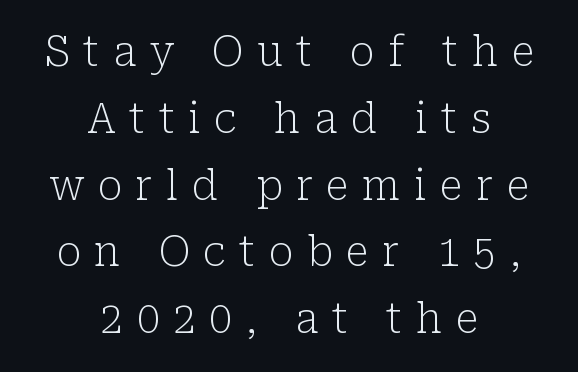
In terms of posture, this sample is upright. You could not count columns in this text — the font is proportionally spaced. Someone cranked the tracking dial way up on this one. Successive baselines arrive at the customary interval. Check the space under the baseline: it is left empty.
